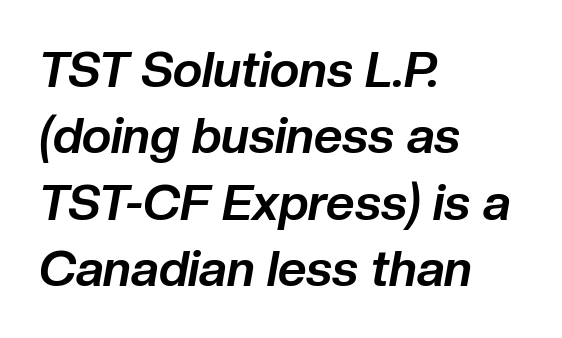
Short and long lines alike share a common starting point at left. The words here are not underlined. In terms of weight, the rendering is a true, heavy bold. In terms of leading, this rendering sits right in the middle.
